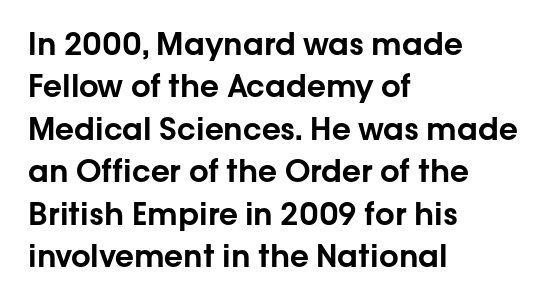
{"serif": "no", "italic": "no", "width": "normal", "stroke_contrast": "low", "x_height": "medium", "monospaced": "no", "underline": "no", "align": "left", "line_spacing": "normal", "line_spacing_ratio": 1.37, "letter_spacing": "normal", "letter_spacing_em": 0.0, "glyph_px": 31}
